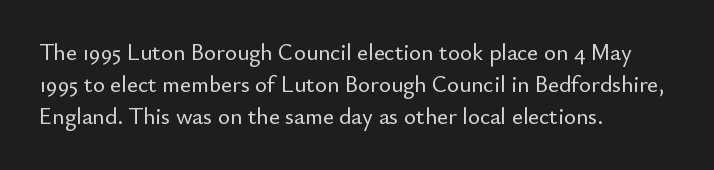
Q: Is the text italic (slanted)? A: No, it is upright.
Q: Is the text underlined? A: No.
Q: How is the paragraph aligned? A: Left-aligned.
Q: Is the spacing between letters normal or unusually wide? A: Normal.
Q: Is the spacing between lines tight, normal or loose? A: Normal.
